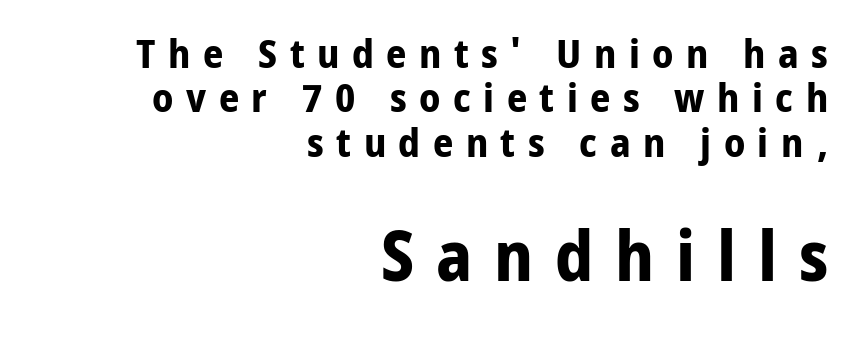
{"serif": "no", "italic": "no", "bold": "yes", "weight": "bold", "width": "normal", "stroke_contrast": "low", "x_height": "medium", "monospaced": "no", "underline": "no", "align": "right", "line_spacing": "tight", "line_spacing_ratio": 1.11, "letter_spacing": "wide", "letter_spacing_em": 0.31, "larger_block": "second", "size_ratio": 1.75, "glyph_px": 70}
